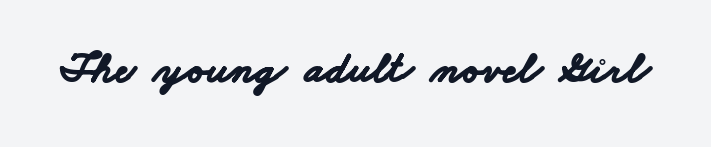
Q: Is the text bold? A: Yes.
Q: Is the typeface a serif or a sans-serif typeface? A: Sans-serif.
Q: Is the text underlined? A: No.
Q: Is the spacing between letters normal or unusually wide? A: Normal.
Q: Width (condensed, normal, or wide)? A: Wide.
Q: Stroke contrast? A: Low.
Q: x-height? A: Small.
Q: Monospaced? A: No.
